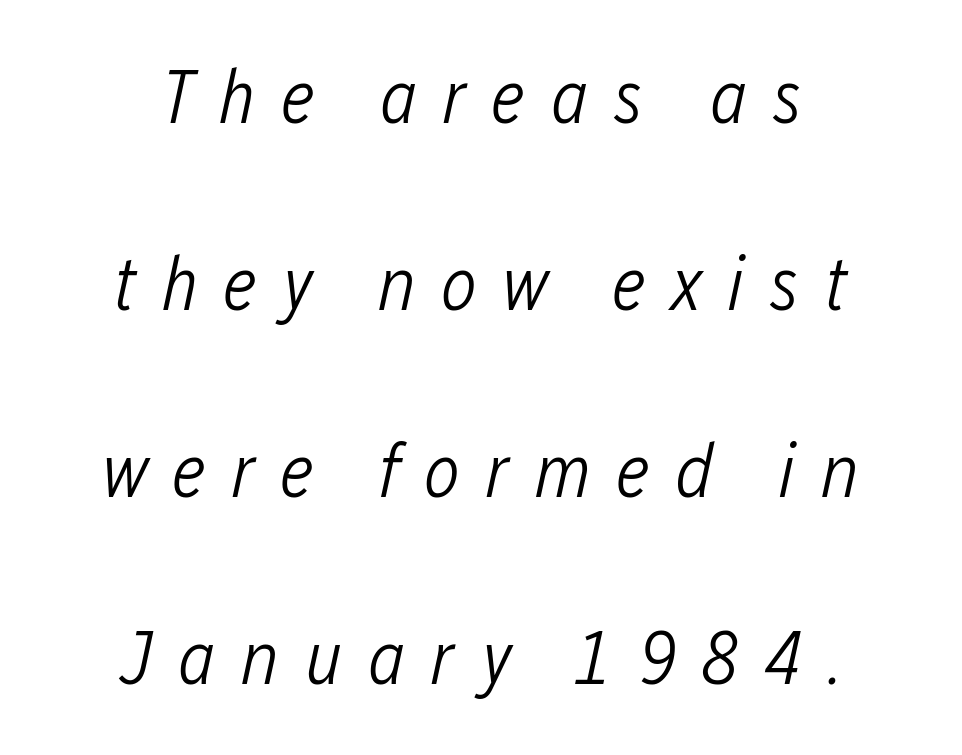
Q: Is the text bold? A: No.
Q: Is the text italic (slanted)? A: Yes, it leans right by about 12 degrees.
Q: Is the text underlined? A: No.
Q: How is the paragraph aligned? A: Centered.
Q: Is the spacing between letters normal or unusually wide? A: Unusually wide.
Q: Is the spacing between lines tight, normal or loose? A: Loose.
Q: Width (condensed, normal, or wide)? A: Condensed.
Q: Stroke contrast? A: Low.
Q: x-height? A: Medium.
Q: Monospaced? A: No.
